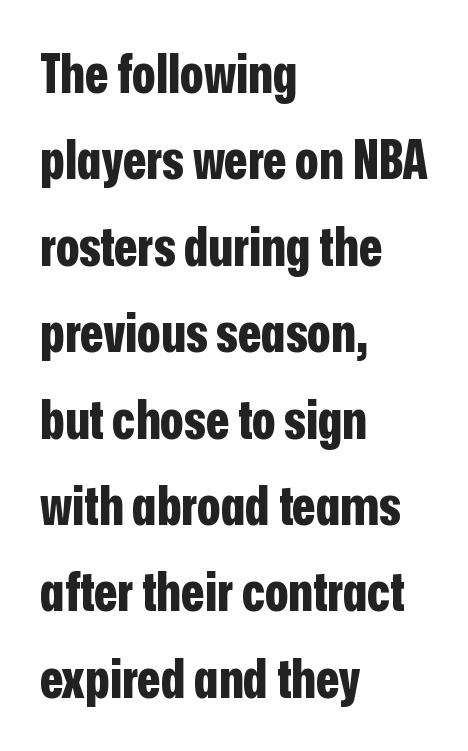
The image shows 54 px bold, condensed sans-serif type, upright; set left-aligned, normal line spacing (1.6x), normal letter spacing, not underlined; low stroke contrast and a medium x-height.
